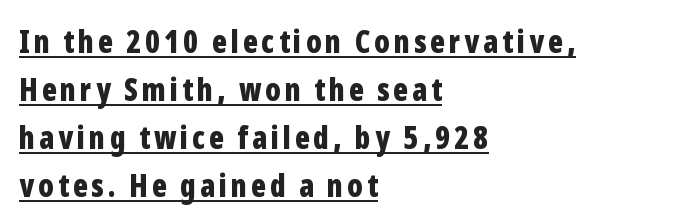
{"serif": "no", "italic": "no", "bold": "yes", "weight": "bold", "width": "condensed", "stroke_contrast": "low", "x_height": "medium", "monospaced": "no", "underline": "yes", "align": "left", "line_spacing": "normal", "line_spacing_ratio": 1.55, "glyph_px": 31}
